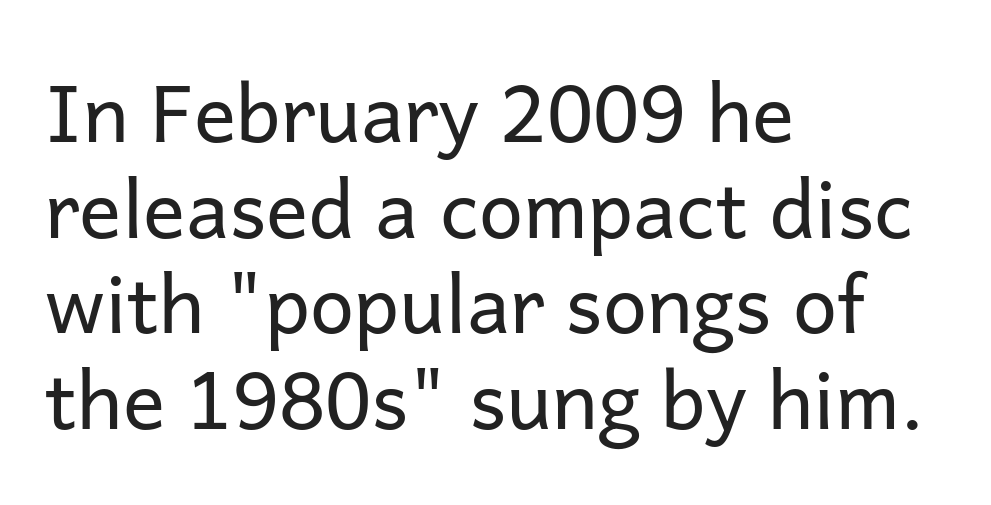
This rendering employs a face without finishing strokes, i.e., a sans-serif. Words appear dense and cohesive because spacing is normal. These lines were composed using upright roman letters. Spacing verdict: proportional, widths tailored to each character.
